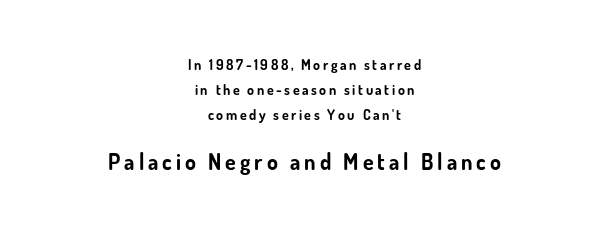
{"italic": "no", "bold": "yes", "underline": "no", "align": "center", "line_spacing_ratio": 1.77, "larger_block": "second", "size_ratio": 1.57, "glyph_px": 22}
